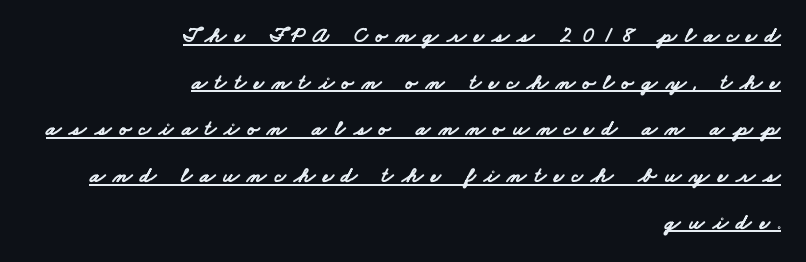
{"bold": "yes", "underline": "yes", "align": "right", "line_spacing": "loose", "line_spacing_ratio": 2.12, "letter_spacing": "wide", "letter_spacing_em": 0.37, "glyph_px": 22}
